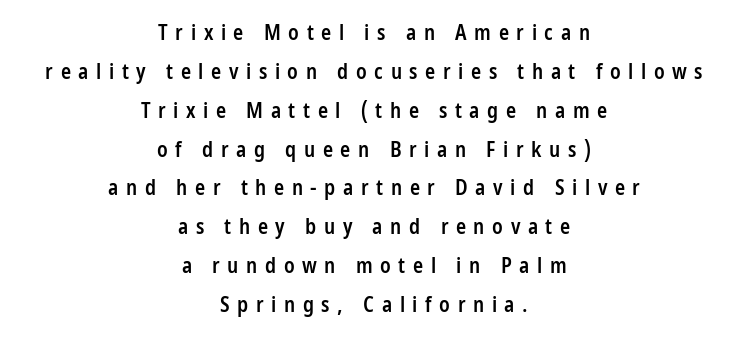
Q: Is the text bold? A: Semi-bold.
Q: Is the text italic (slanted)? A: No, it is upright.
Q: Is the text underlined? A: No.
Q: How is the paragraph aligned? A: Centered.
Q: Is the spacing between letters normal or unusually wide? A: Unusually wide.
